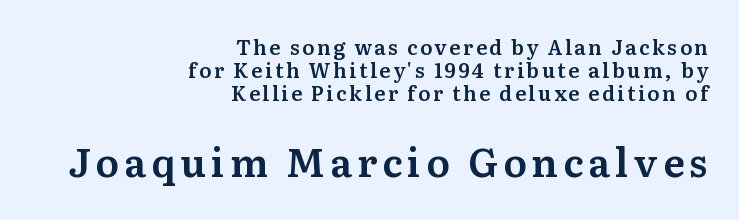
In this sample the second text group is rendered at the bigger scale. The lettering stays uniformly vertical, giving the passage a roman look. Nobody drew a line under any word here. A typesetter would call this leading minimal, almost set solid.
